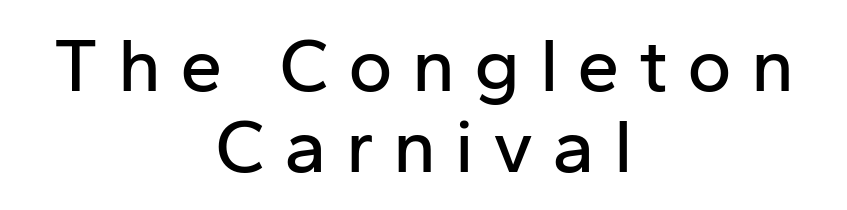
Casual observation: everything's sitting right in the middle. The font family rendered here belongs to the sans-serif group. A typesetter would call this proportional, since set widths differ per character. Only glyphs here, with clear space below each row. Compared with typical paragraphs, the rows here are closer together. Look at the tracking — it's clearly loosened, letters drifting apart.
